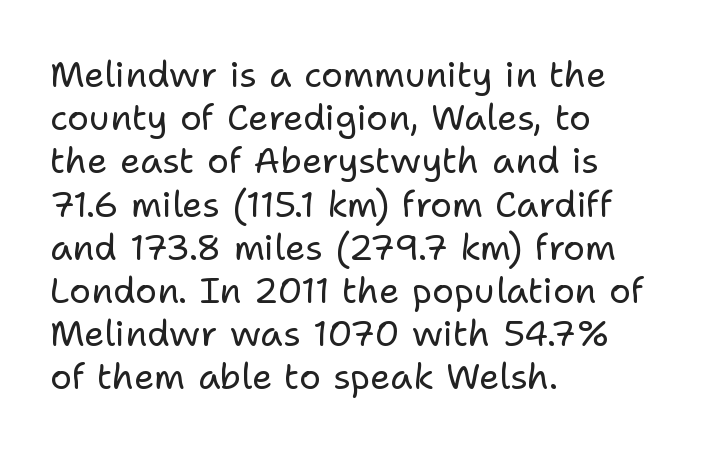
Rule under the text: the space is simply empty. A typesetter would label this face a sans. Glyph-to-glyph distance matches everyday printed text. The letterforms sit at book weight or below.
